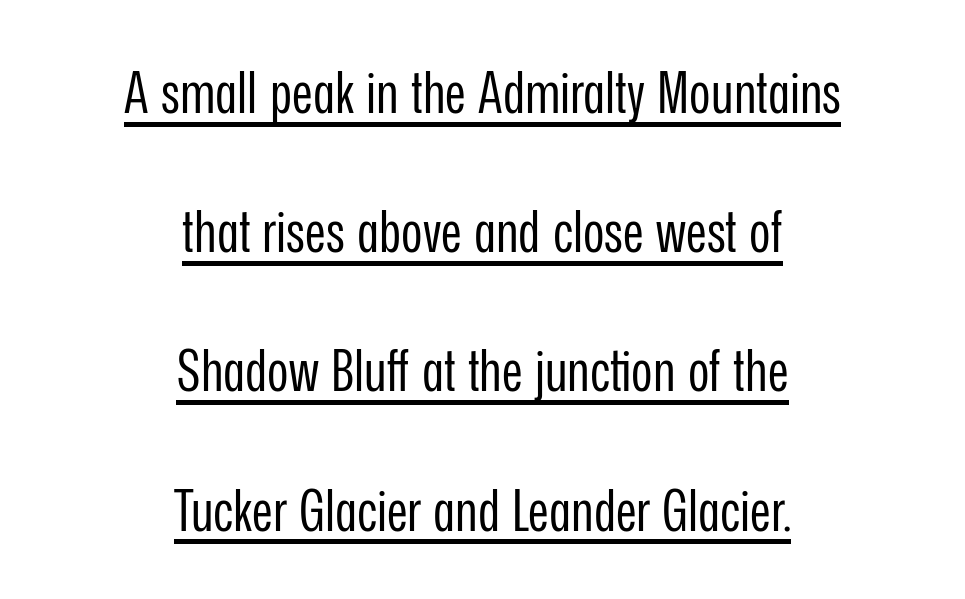
The image shows 58 px regular-weight, condensed sans-serif type, upright; set centered, loose line spacing (2.4x), normal letter spacing, underlined; low stroke contrast and a medium x-height.
